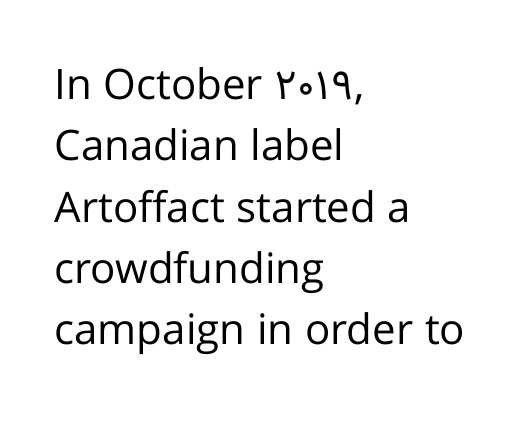
Vertical stems look standard width or narrower in stroke. The font's upright variant was chosen for this text. Regular leading. Each row of text sits above clean, open space.
